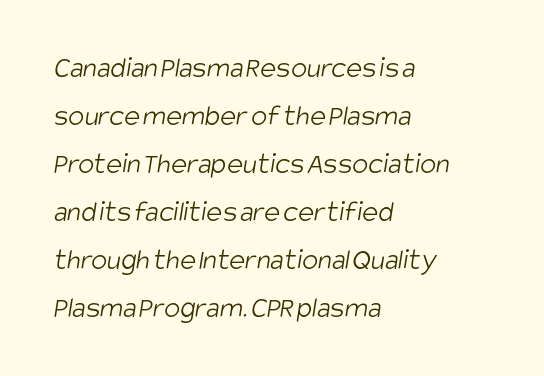
The image shows 30 px light, condensed sans-serif type; set left-aligned, normal line spacing (1.6x), normal letter spacing, not underlined; low stroke contrast and a large x-height.
